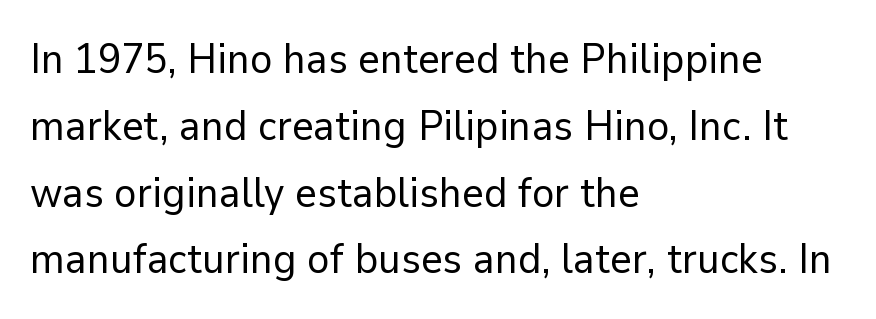
{"serif": "no", "italic": "no", "bold": "no", "weight": "regular", "width": "normal", "stroke_contrast": "low", "x_height": "medium", "monospaced": "no", "underline": "no", "align": "left", "line_spacing": "normal", "line_spacing_ratio": 1.59, "letter_spacing": "normal", "letter_spacing_em": 0.0, "glyph_px": 42}
